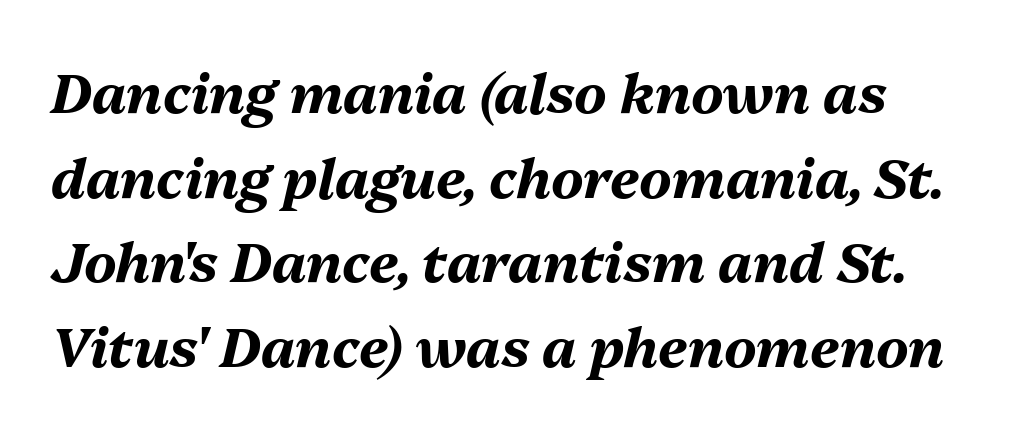
Q: Is the text bold? A: Yes.
Q: Is the text italic (slanted)? A: Yes, it leans right by about 13 degrees.
Q: Is the text underlined? A: No.
Q: Is the spacing between letters normal or unusually wide? A: Normal.
Q: Is the spacing between lines tight, normal or loose? A: Normal.
Q: Width (condensed, normal, or wide)? A: Normal.
Q: Stroke contrast? A: Medium.
Q: x-height? A: Medium.
Q: Monospaced? A: No.
